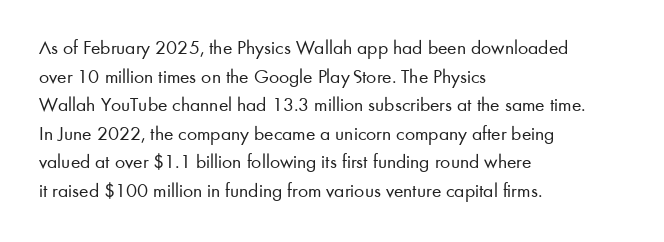
Honestly, the letter spacing is just normal — you wouldn't notice it. Every row of glyphs begins at an identical x-position on the left. The lettering holds an erect, upright posture throughout. A typesetter would call this leading conventional body-copy spacing.
